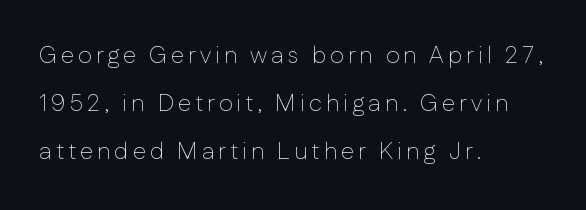
Q: Is the text bold? A: No.
Q: Is the text italic (slanted)? A: No, it is upright.
Q: Is the text underlined? A: No.
Q: How is the paragraph aligned? A: Left-aligned.
Q: Is the spacing between lines tight, normal or loose? A: Loose.
